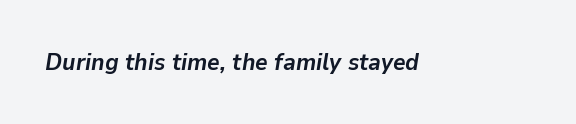
Q: Is the text bold? A: Yes.
Q: Is the text italic (slanted)? A: Yes, it leans right by about 9 degrees.
Q: Is the text underlined? A: No.
Q: Is the spacing between letters normal or unusually wide? A: Normal.
